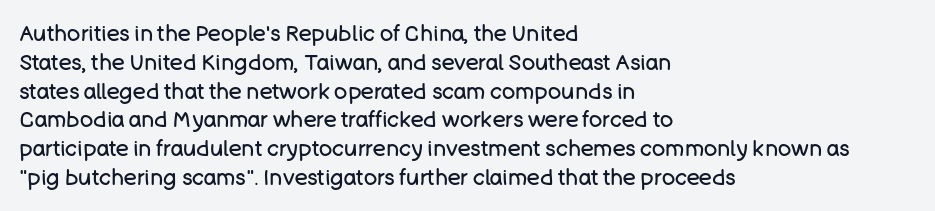
{"italic": "no", "bold": "no", "underline": "no", "align": "left", "line_spacing": "normal", "line_spacing_ratio": 1.31, "letter_spacing": "normal", "letter_spacing_em": 0.0, "glyph_px": 22}
